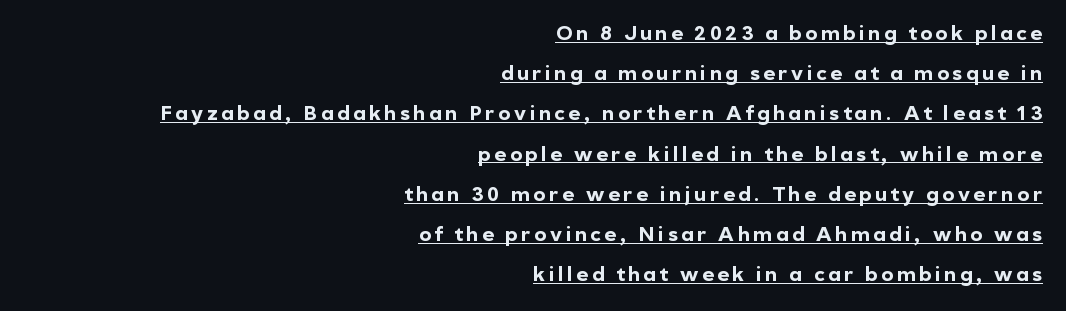
A baseline rule has been typeset under these characters. Widely set lines give the paragraph a tall, airy silhouette. Typeset ragged left — the right edge is the straight one. The letters stand straight up with perfectly vertical stems. These words are printed bold, with thick strokes throughout.
